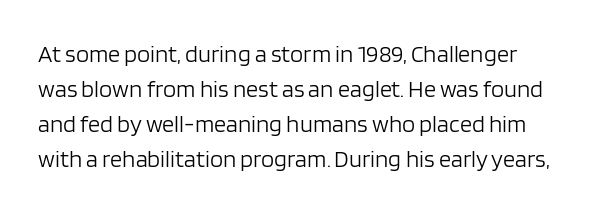
{"italic": "no", "bold": "no", "underline": "no", "line_spacing": "normal", "line_spacing_ratio": 1.46, "letter_spacing": "normal", "letter_spacing_em": 0.0, "glyph_px": 24}
